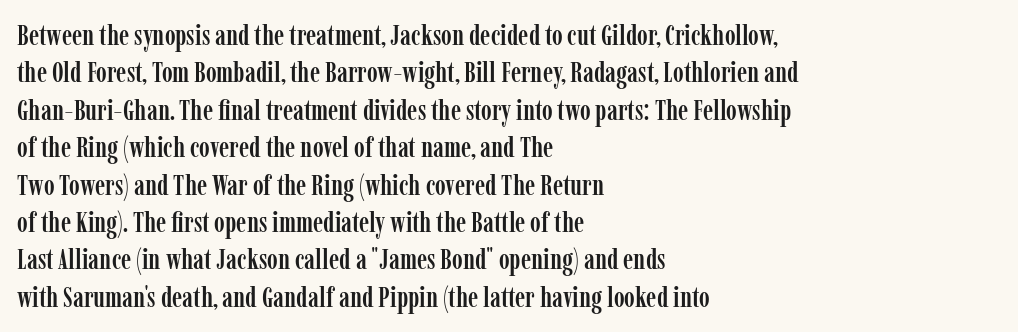
The image shows 29 px condensed serif type, upright; set left-aligned, normal line spacing (1.29x), normal letter spacing, not underlined; low stroke contrast and a medium x-height.
